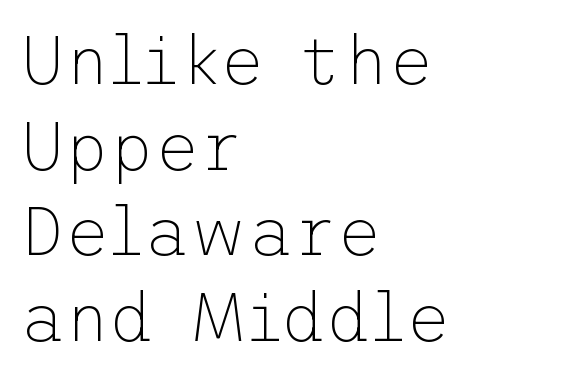
Heaviness? Minimal to ordinary, like unemphasized prose. This rendering employs a face without finishing strokes, i.e., a sans-serif. The lettering stays uniformly vertical, giving the passage a roman look. The string is rendered with underlining switched off. How are the letters spaced? Ordinarily, with no added tracking.
